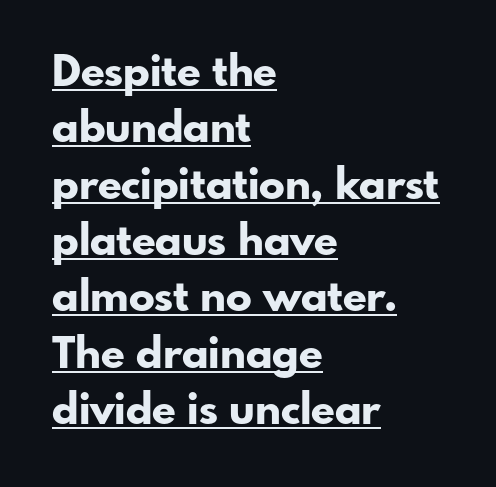
{"serif": "no", "italic": "no", "bold": "yes", "weight": "bold", "width": "normal", "stroke_contrast": "low", "x_height": "small", "monospaced": "no", "underline": "yes", "align": "left", "line_spacing": "normal", "line_spacing_ratio": 1.31, "letter_spacing": "normal", "letter_spacing_em": 0.0, "glyph_px": 43}
